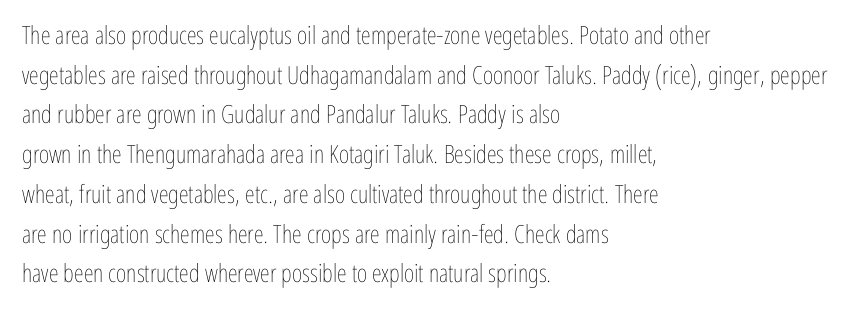
Q: Is the text bold? A: No.
Q: Is the text italic (slanted)? A: No, it is upright.
Q: Is the text underlined? A: No.
Q: How is the paragraph aligned? A: Left-aligned.
Q: Is the spacing between letters normal or unusually wide? A: Normal.
Q: Is the spacing between lines tight, normal or loose? A: Normal.
